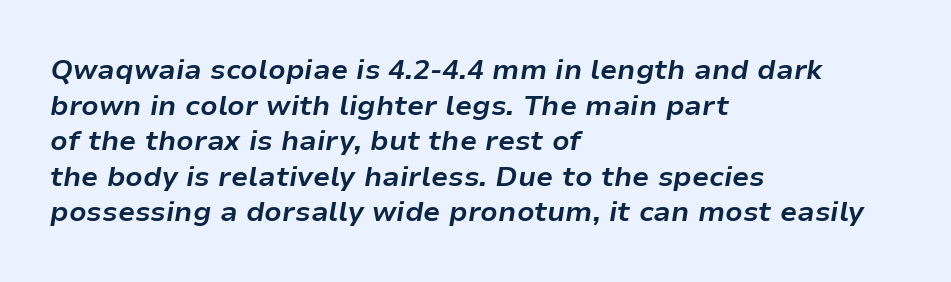
{"italic": "yes", "lean": "right", "slant_degrees": 9, "bold": "yes", "weight": "bold", "width": "normal", "stroke_contrast": "low", "x_height": "medium", "monospaced": "no", "underline": "no", "align": "left", "line_spacing": "normal", "line_spacing_ratio": 1.27, "letter_spacing": "normal", "letter_spacing_em": 0.0, "glyph_px": 28}
